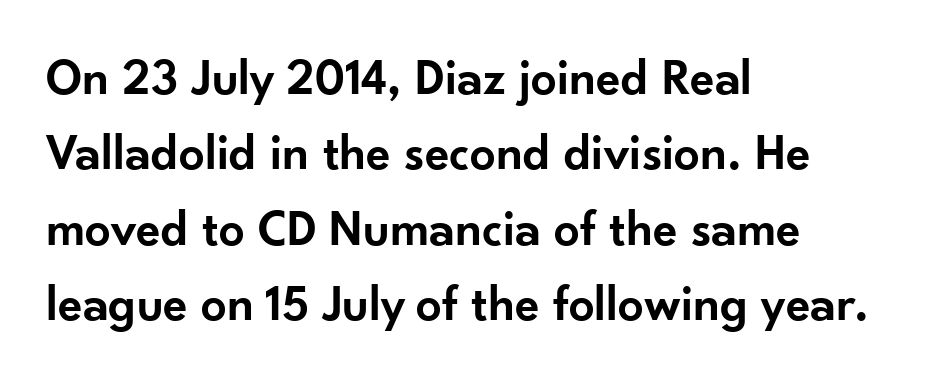
Successive baselines arrive at the customary interval. Each letter keeps its own natural width here, so spacing adapts to shape. Notice how the stems are strictly vertical — no italics here. All the whitespace from short lines collects on the right.
